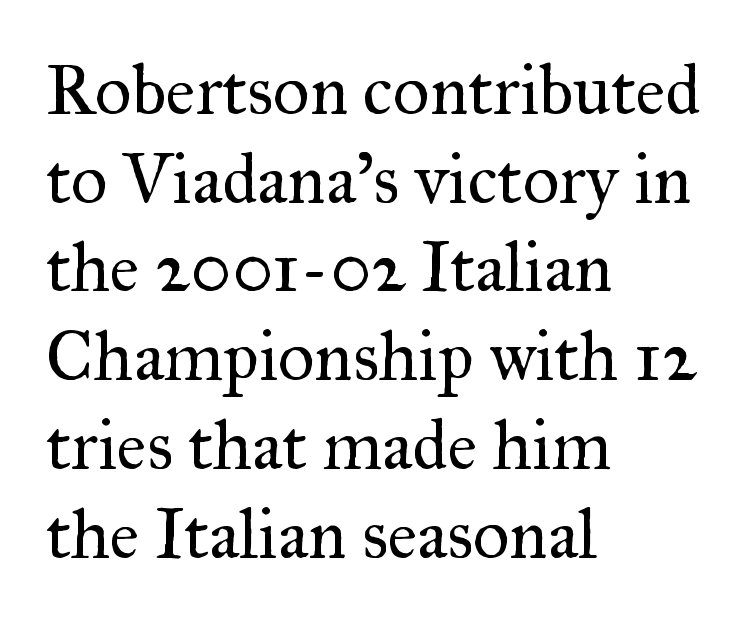
Q: Is the text bold? A: No.
Q: Is the text italic (slanted)? A: No, it is upright.
Q: Is the typeface a serif or a sans-serif typeface? A: Serif.
Q: Is the text underlined? A: No.
Q: How is the paragraph aligned? A: Left-aligned.
Q: Is the spacing between letters normal or unusually wide? A: Normal.
Q: Is the spacing between lines tight, normal or loose? A: Normal.
Q: Width (condensed, normal, or wide)? A: Normal.
Q: Stroke contrast? A: Medium.
Q: x-height? A: Small.
Q: Monospaced? A: No.
